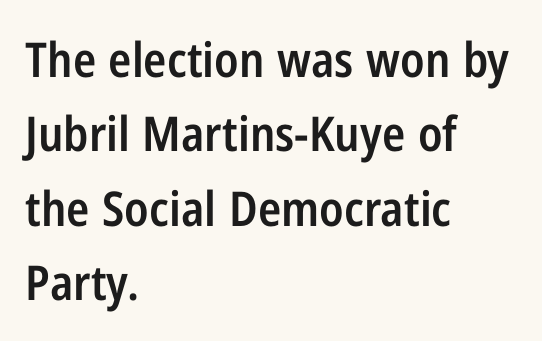
The image shows 48 px semibold, condensed sans-serif type, upright; set left-aligned, normal line spacing (1.55x), normal letter spacing, not underlined; low stroke contrast and a medium x-height.
